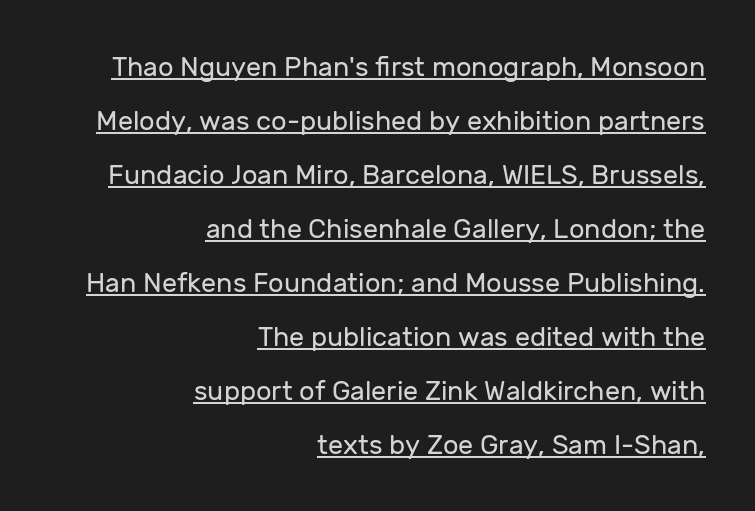
The image shows 27 px text type, upright; set right-aligned, loose line spacing (2.0x), normal letter spacing, underlined.
